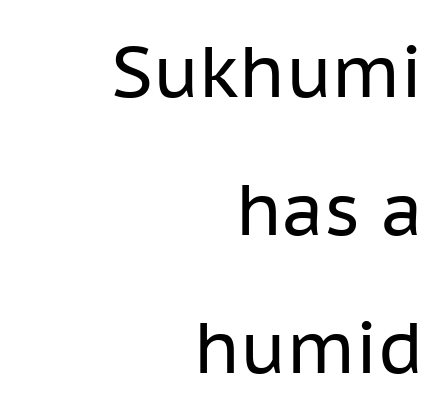
Does the leading feel generous? Absolutely, it's lavish. The line texture is even and compact thanks to regular tracking. These lines are composed in type without serifs. Is there any slant? The stems are plumb. The passage is arranged like a letterhead date or caption credit — flush right.
